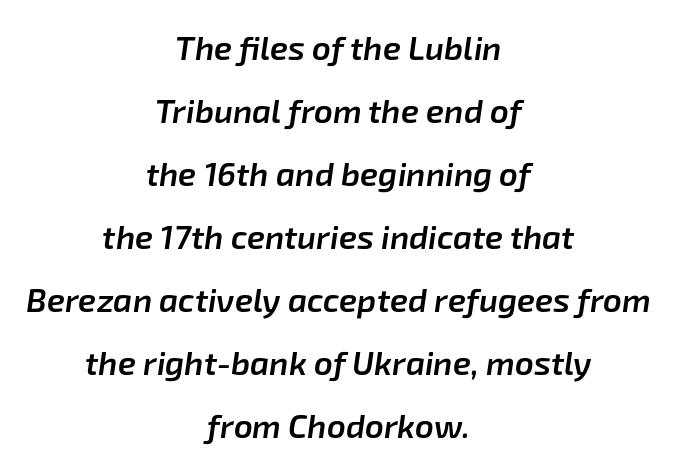
The image shows 33 px semibold type, italic (leaning right); set centered, loose line spacing (1.91x), normal letter spacing, not underlined; low stroke contrast and a medium x-height.
